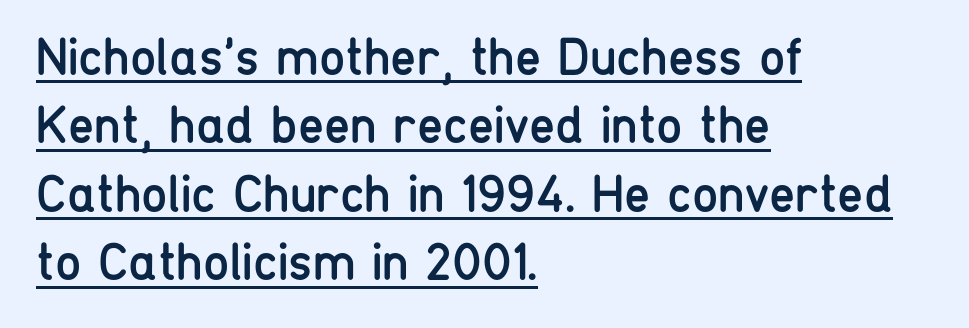
Q: Is the text bold? A: No.
Q: Is the text italic (slanted)? A: No, it is upright.
Q: Is the typeface a serif or a sans-serif typeface? A: Sans-serif.
Q: Is the text underlined? A: Yes.
Q: How is the paragraph aligned? A: Left-aligned.
Q: Is the spacing between letters normal or unusually wide? A: Normal.
Q: Is the spacing between lines tight, normal or loose? A: Normal.
Q: Width (condensed, normal, or wide)? A: Condensed.
Q: Stroke contrast? A: Low.
Q: x-height? A: Medium.
Q: Monospaced? A: No.
